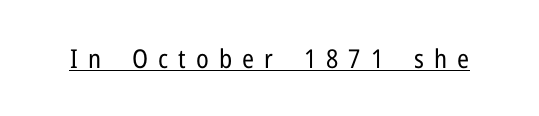
This is roman type, the default non-slanted kind. Quick note: underline on. This sample uses expanded letter spacing, leaving extra air between glyphs. Weight: in the light-to-regular range.
